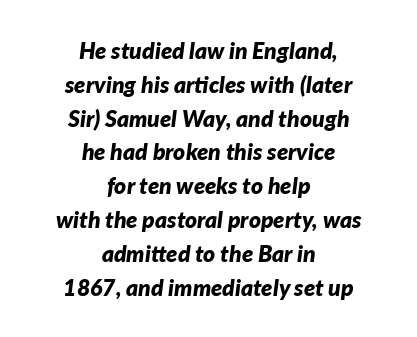
What's the leading like? Ordinary, nothing unusual. Rule under the text: the space is simply empty. Line starts and ends both wander, symmetrically. The letterforms sit shoulder to shoulder at normal distance.
